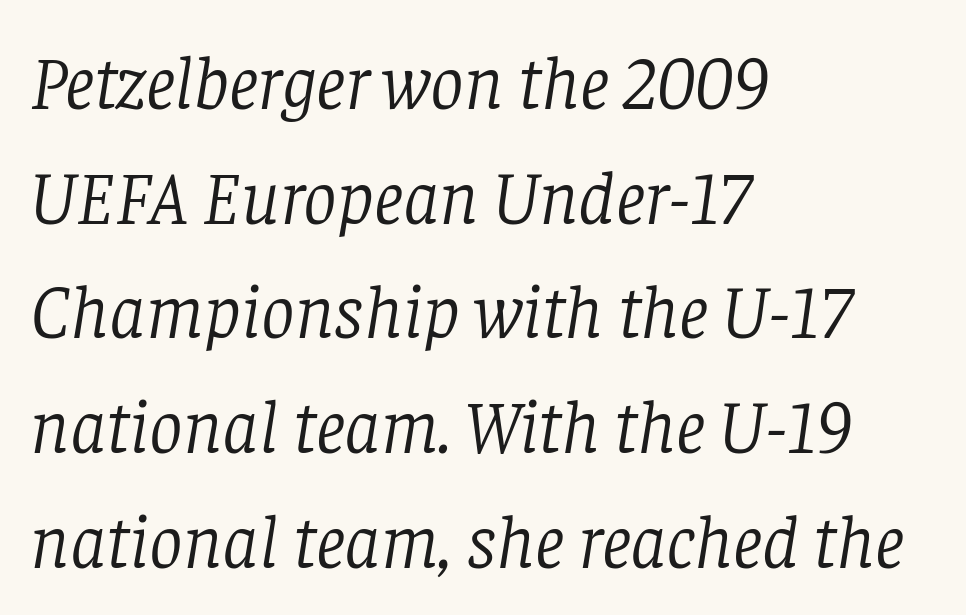
{"serif": "yes", "italic": "yes", "lean": "right", "slant_degrees": 8, "bold": "no", "weight": "light", "width": "normal", "stroke_contrast": "low", "x_height": "large", "monospaced": "no", "underline": "no", "align": "left", "line_spacing": "normal", "line_spacing_ratio": 1.53, "letter_spacing": "normal", "letter_spacing_em": 0.0, "glyph_px": 75}
